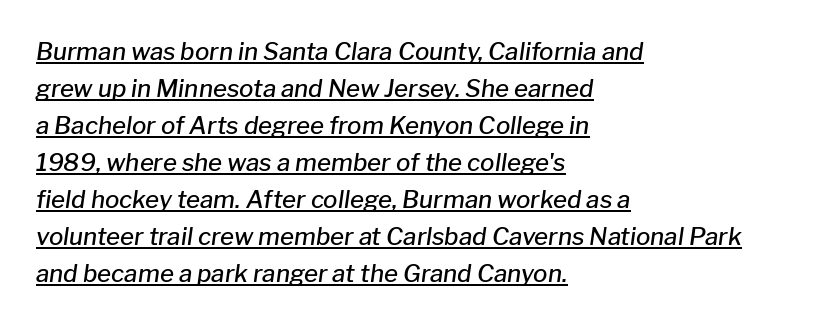
{"italic": "yes", "lean": "right", "slant_degrees": 8, "bold": "semi", "underline": "yes", "align": "left", "line_spacing": "normal", "line_spacing_ratio": 1.54, "letter_spacing": "normal", "letter_spacing_em": 0.0, "glyph_px": 24}
